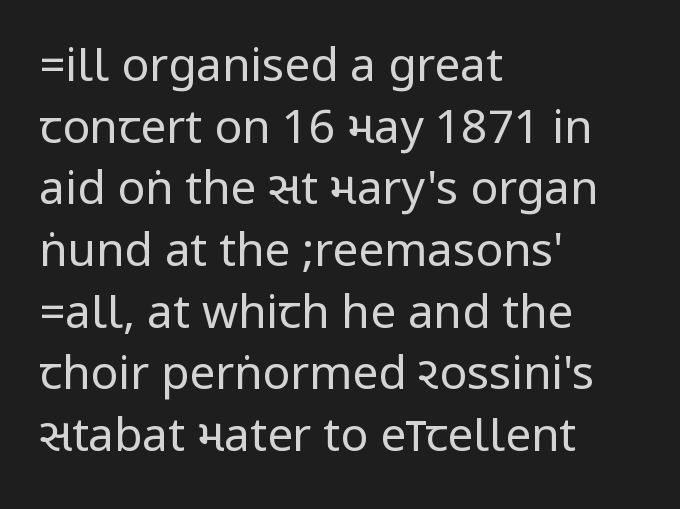
{"serif": "no", "italic": "no", "bold": "no", "weight": "regular", "width": "condensed", "stroke_contrast": "low", "underline": "no", "align": "left", "line_spacing": "normal", "line_spacing_ratio": 1.34, "letter_spacing": "normal", "letter_spacing_em": 0.0, "glyph_px": 46}
